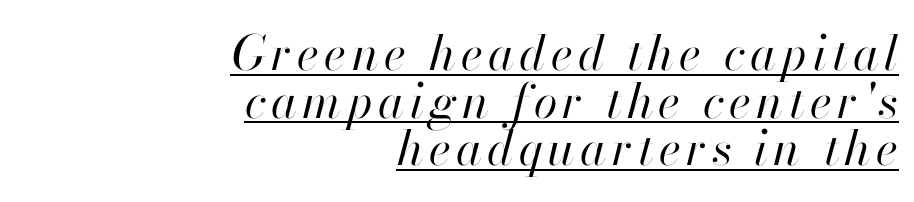
Posture: slanted. The passage is arranged like a letterhead date or caption credit — flush right. A baseline rule has been typeset under these characters. The block of text is dense from top to bottom, with scant space between rows. Summary of weight: not heavy and not bold.
